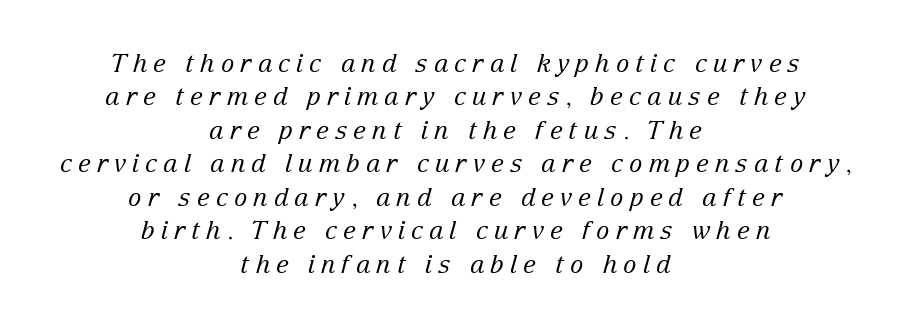
{"italic": "yes", "lean": "right", "slant_degrees": 15, "bold": "no", "underline": "no", "align": "center", "line_spacing": "normal", "line_spacing_ratio": 1.34, "letter_spacing": "wide", "letter_spacing_em": 0.24, "glyph_px": 25}
